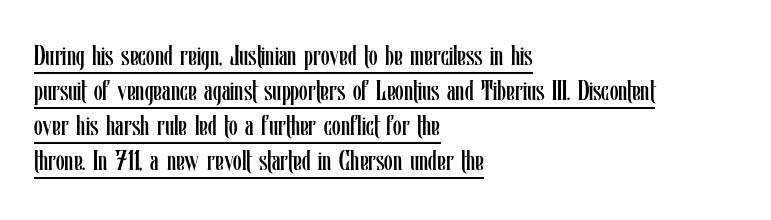
The image shows 28 px regular-weight, condensed type, upright; set left-aligned, normal line spacing (1.25x), normal letter spacing, underlined; low stroke contrast and a medium x-height.
